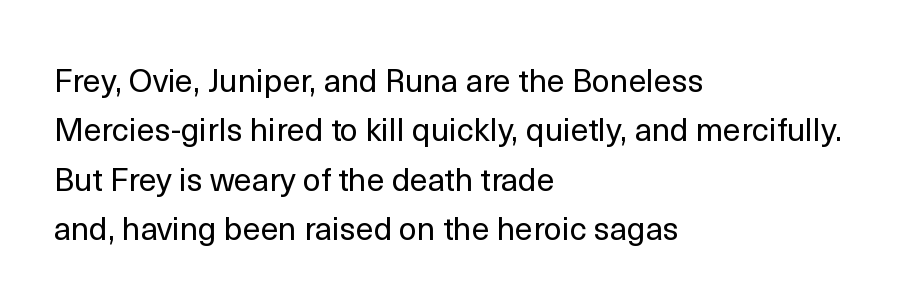
Posture: straight, roman, zero tilt. You could call the tracking neutral — neither tight nor loose. Regarding serifs, this sample does without them. The characters are drawn with everyday or finer stroke widths. The passage shown is typed in a proportional face where columns would drift. Rule under the text: the space is simply empty.
